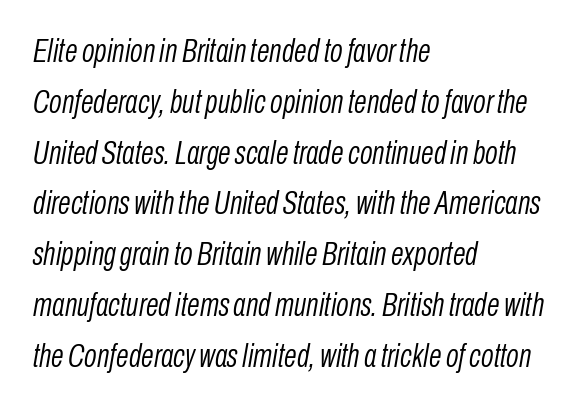
The strokes are not fattened; the text isn't bold. What's the leading like? Ordinary, nothing unusual. The whole block is typeset with a tilt. Inter-character spacing is left at the font's built-in metrics. The area under the type is left untouched. The passage shown is typed in a proportional face where columns would drift.
